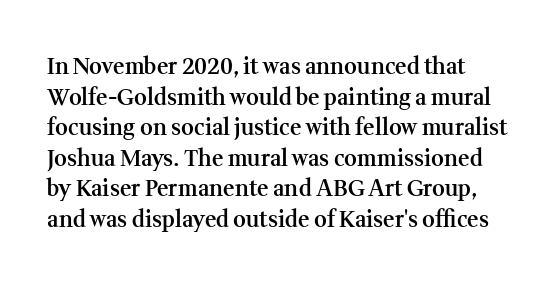
The image shows 22 px text type, upright; set normal line spacing (1.39x), normal letter spacing, not underlined.
